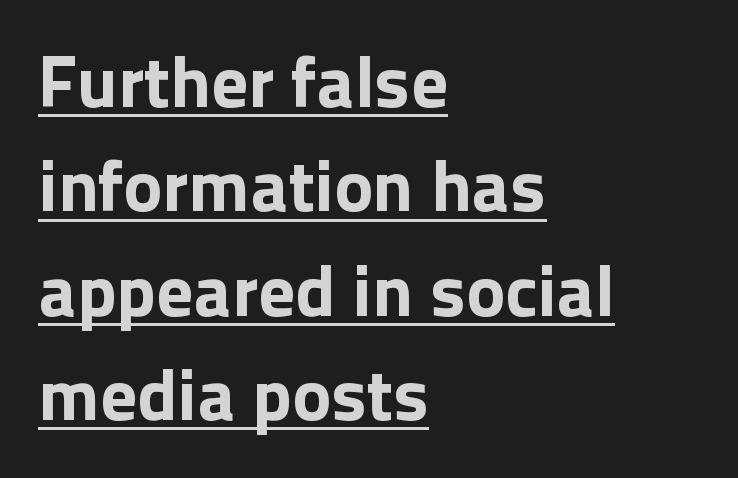
{"serif": "no", "italic": "no", "bold": "yes", "weight": "bold", "width": "normal", "x_height": "medium", "monospaced": "no", "underline": "yes", "align": "left", "line_spacing": "normal", "line_spacing_ratio": 1.43, "letter_spacing": "normal", "letter_spacing_em": 0.0, "glyph_px": 73}
